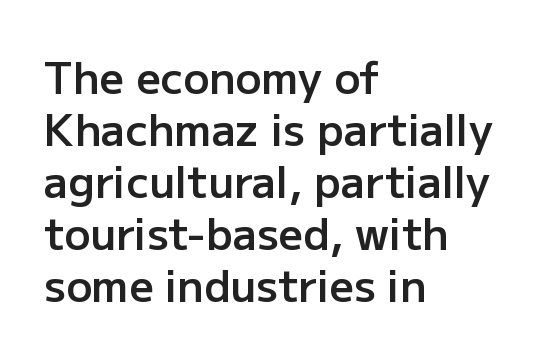
Q: Is the text bold? A: Semi-bold.
Q: Is the text italic (slanted)? A: No, it is upright.
Q: Is the typeface a serif or a sans-serif typeface? A: Sans-serif.
Q: Is the text underlined? A: No.
Q: How is the paragraph aligned? A: Left-aligned.
Q: Is the spacing between letters normal or unusually wide? A: Normal.
Q: Width (condensed, normal, or wide)? A: Normal.
Q: Stroke contrast? A: Low.
Q: x-height? A: Medium.
Q: Monospaced? A: No.
